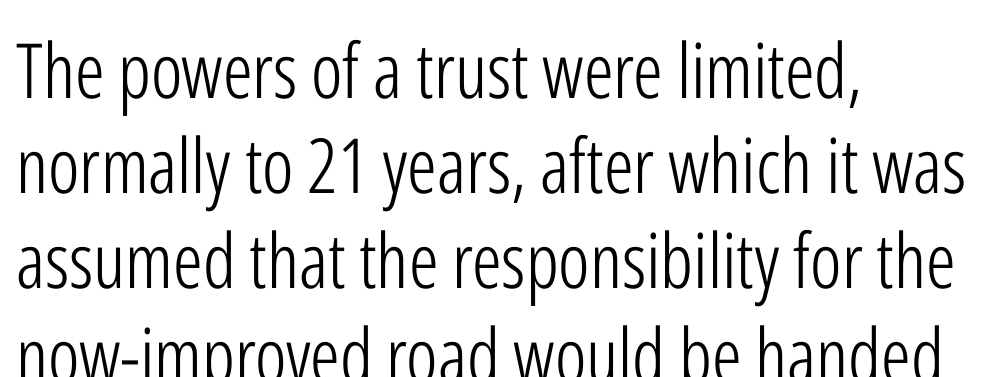
{"serif": "no", "italic": "no", "bold": "no", "weight": "light", "width": "condensed", "stroke_contrast": "low", "x_height": "medium", "monospaced": "no", "underline": "no", "align": "left", "line_spacing": "normal", "line_spacing_ratio": 1.25, "letter_spacing": "normal", "letter_spacing_em": 0.0, "glyph_px": 76}
